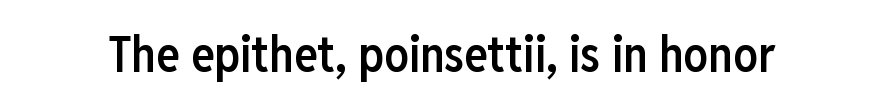
Anything drawn beneath the words? Only blank space. The face used here is proportionally spaced, like ordinary book or web type. The type is set solid horizontally, with unmodified tracking. Stroke thickness is moderately raised; the sample reads as semibold. Ascenders rise straight up at ninety degrees.
